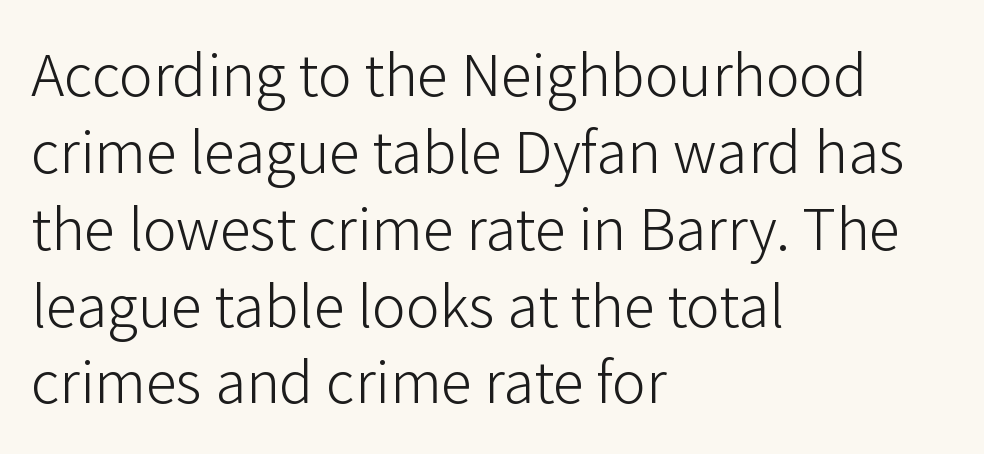
The image shows 63 px light sans-serif type, upright; set left-aligned, line spacing 1.22x, normal letter spacing, not underlined; low stroke contrast and a medium x-height.
